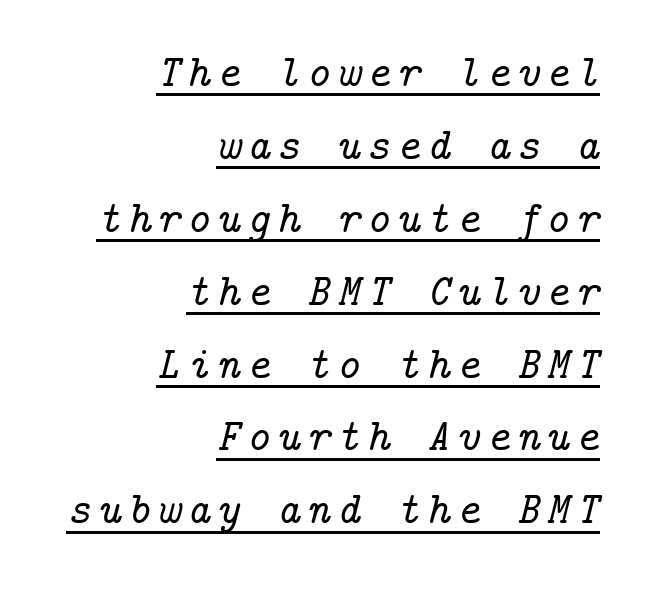
Notice how a bar underscores the lettering throughout. The lines are quadded right. Is this a sans? No — the strokes have serifs. The specimen reads as italic at a glance. The block of text has a typical density, with ordinary space between rows.
